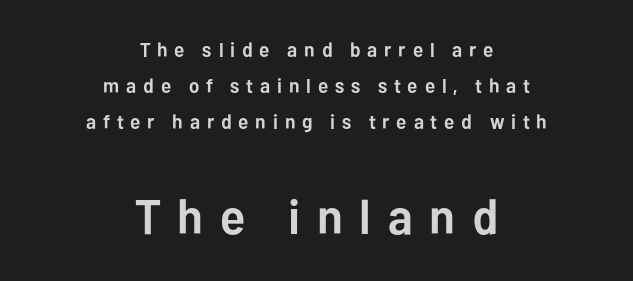
Q: Is the text bold? A: Yes.
Q: Is the text italic (slanted)? A: No, it is upright.
Q: Is the typeface a serif or a sans-serif typeface? A: Sans-serif.
Q: Is the text underlined? A: No.
Q: How is the paragraph aligned? A: Centered.
Q: Is the spacing between letters normal or unusually wide? A: Unusually wide.
Q: Which block of text is set in a larger size, the first (top) or the second (bottom)? A: The second (bottom) one.
Q: Width (condensed, normal, or wide)? A: Normal.
Q: Stroke contrast? A: Low.
Q: x-height? A: Medium.
Q: Monospaced? A: No.
